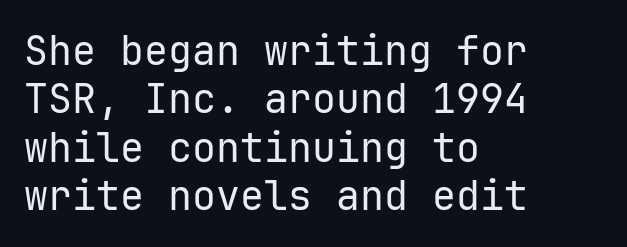
The image shows 40 px regular-weight sans-serif type, upright, monospaced; set left-aligned, line spacing 1.21x, normal letter spacing, not underlined; low stroke contrast and a medium x-height.
